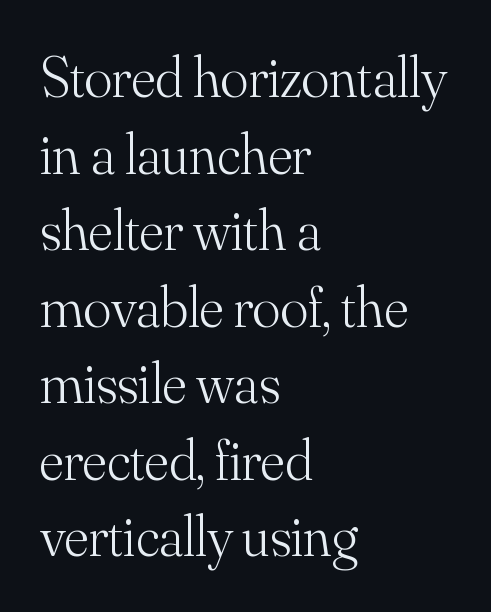
The image shows 58 px light serif type, upright; set left-aligned, normal line spacing (1.32x), normal letter spacing, not underlined; medium stroke contrast and a small x-height.
